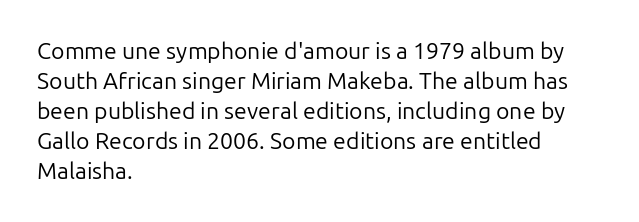
{"italic": "no", "bold": "no", "underline": "no", "align": "left", "line_spacing": "normal", "line_spacing_ratio": 1.3, "letter_spacing": "normal", "letter_spacing_em": 0.0, "glyph_px": 23}
